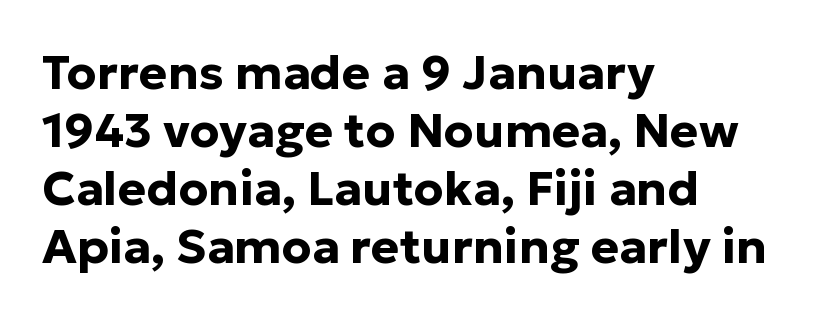
Q: Is the text bold? A: Yes.
Q: Is the text italic (slanted)? A: No, it is upright.
Q: Is the typeface a serif or a sans-serif typeface? A: Sans-serif.
Q: Is the text underlined? A: No.
Q: How is the paragraph aligned? A: Left-aligned.
Q: Is the spacing between letters normal or unusually wide? A: Normal.
Q: Width (condensed, normal, or wide)? A: Normal.
Q: Stroke contrast? A: Low.
Q: x-height? A: Medium.
Q: Monospaced? A: No.
